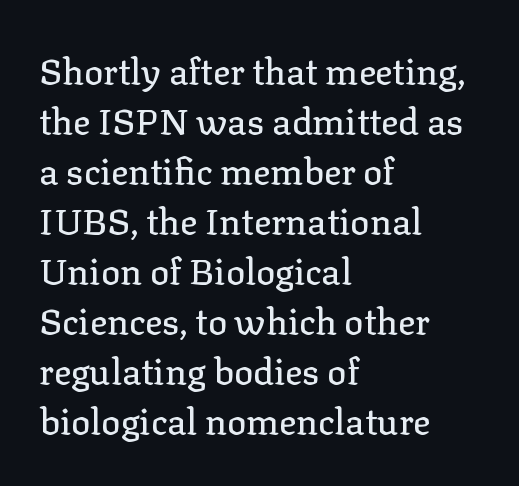
The image shows 36 px serif type, upright; set left-aligned, normal line spacing (1.39x), normal letter spacing, not underlined; low stroke contrast and a medium x-height.
